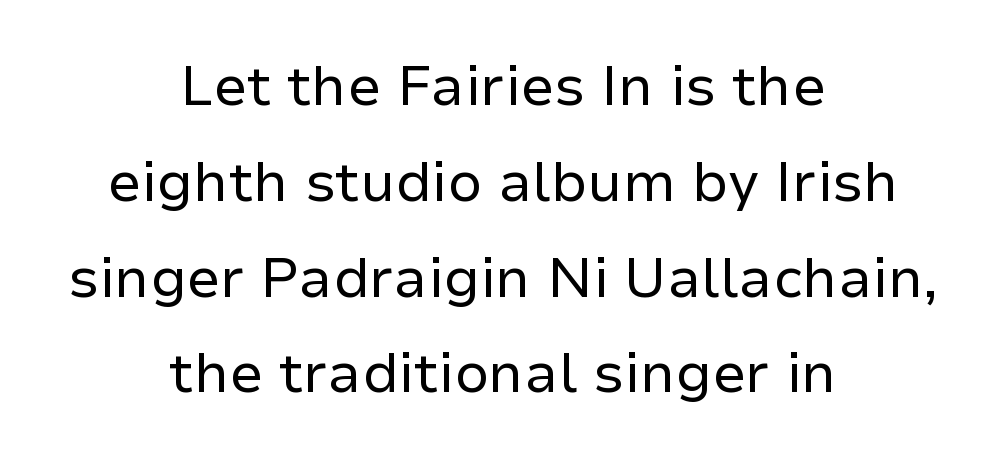
The image shows 56 px regular-weight sans-serif type, upright; set centered, line spacing 1.71x, normal letter spacing, not underlined; low stroke contrast and a medium x-height.
